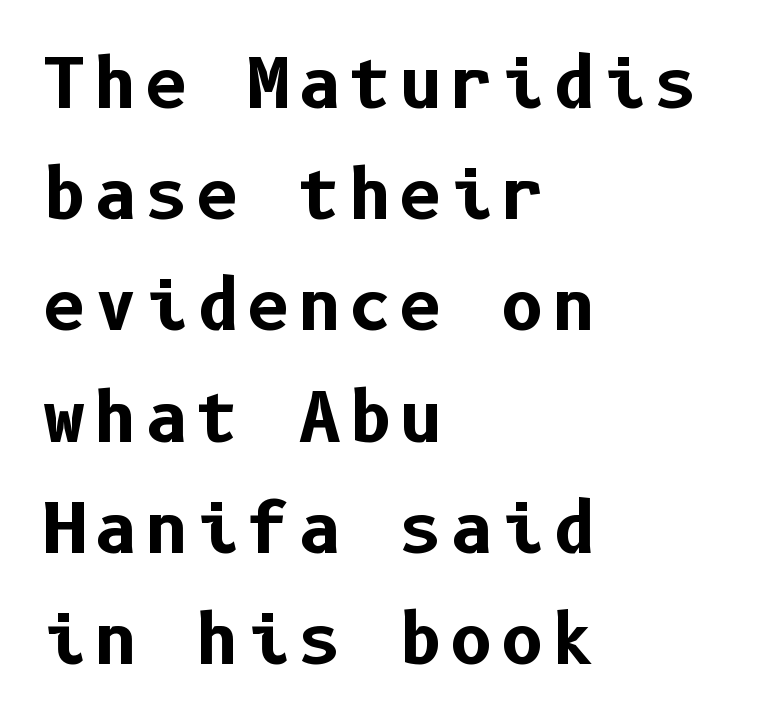
Leading: standard. Posture: straight, roman, zero tilt. What weight is shown? A full bold with thick strokes. Only glyphs here, with clear space below each row. Typographically, this falls in the sans-serif category.
